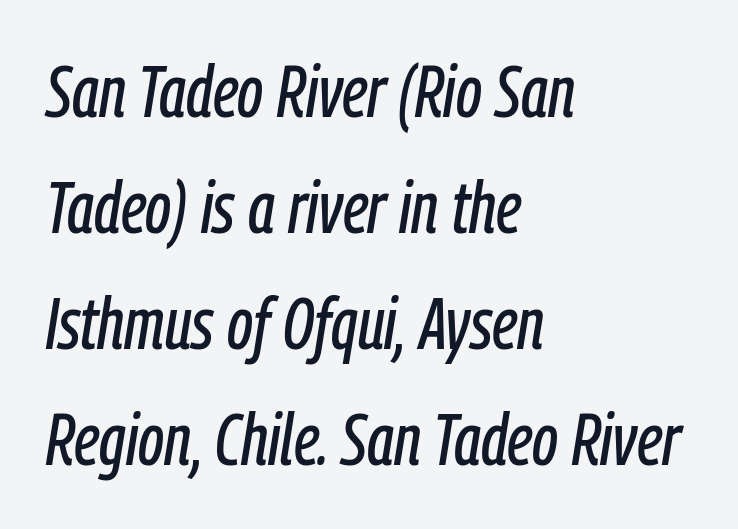
Horizontal alignment here is leftward, the default for most running prose. Each letter keeps its own natural width here, so spacing adapts to shape. A typesetter would mark this as italic. This sample keeps an unexceptional amount of space between lines.
